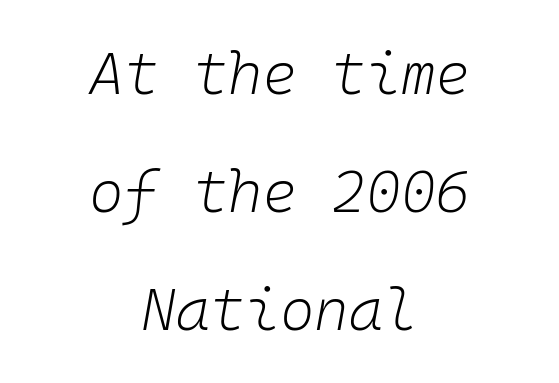
Horizontal bands of white between lines are thick stripes. Rendered with sloped, italic letterforms. Words float on clear page, feet unadorned. No letter is thick-stroked: the sample isn't bold. Letter spacing: default. Casual observation: everything's sitting right in the middle.
